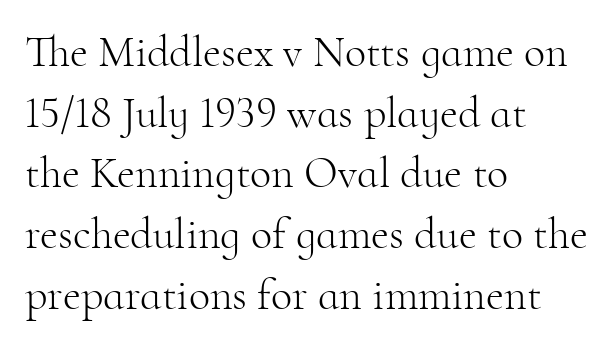
{"serif": "yes", "italic": "no", "bold": "no", "weight": "light", "width": "normal", "stroke_contrast": "high", "x_height": "small", "monospaced": "no", "underline": "no", "align": "left", "line_spacing": "normal", "line_spacing_ratio": 1.38, "letter_spacing": "normal", "letter_spacing_em": 0.0, "glyph_px": 44}
